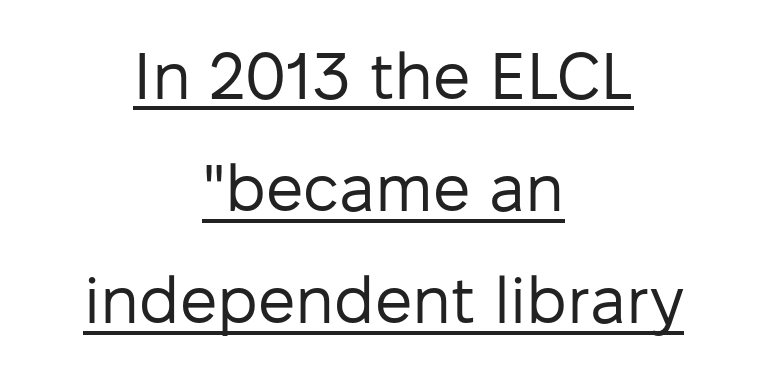
Q: Is the text bold? A: No.
Q: Is the text italic (slanted)? A: No, it is upright.
Q: Is the typeface a serif or a sans-serif typeface? A: Sans-serif.
Q: Is the text underlined? A: Yes.
Q: How is the paragraph aligned? A: Centered.
Q: Is the spacing between letters normal or unusually wide? A: Normal.
Q: Is the spacing between lines tight, normal or loose? A: Normal.
Q: Width (condensed, normal, or wide)? A: Normal.
Q: Stroke contrast? A: Low.
Q: x-height? A: Medium.
Q: Monospaced? A: No.
